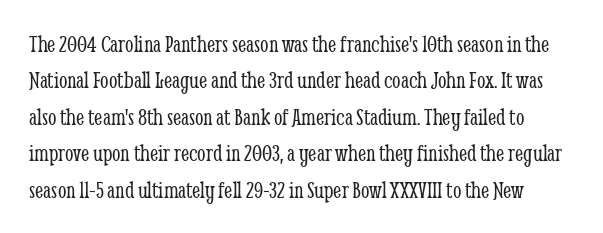
{"italic": "no", "bold": "no", "underline": "no", "line_spacing": "normal", "line_spacing_ratio": 1.52, "letter_spacing": "normal", "letter_spacing_em": 0.0, "glyph_px": 24}
